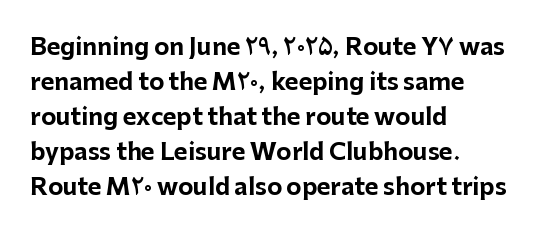
Q: Is the text bold? A: Yes.
Q: Is the text italic (slanted)? A: No, it is upright.
Q: Is the text underlined? A: No.
Q: How is the paragraph aligned? A: Left-aligned.
Q: Is the spacing between letters normal or unusually wide? A: Normal.
Q: Is the spacing between lines tight, normal or loose? A: Normal.
